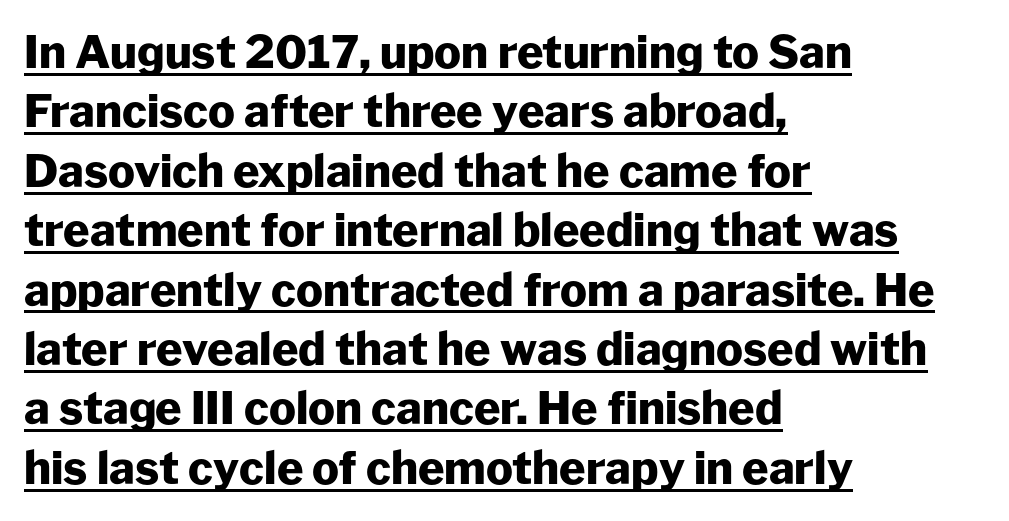
The image shows 45 px heavy sans-serif type, upright; set left-aligned, normal line spacing (1.32x), normal letter spacing, underlined; low stroke contrast and a medium x-height.
